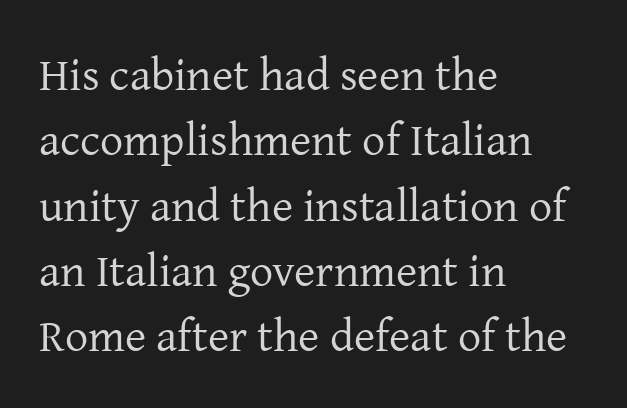
{"serif": "yes", "italic": "no", "bold": "no", "weight": "regular", "width": "normal", "stroke_contrast": "low", "x_height": "medium", "monospaced": "no", "underline": "no", "align": "left", "line_spacing": "normal", "line_spacing_ratio": 1.42, "letter_spacing": "normal", "letter_spacing_em": 0.0, "glyph_px": 46}
